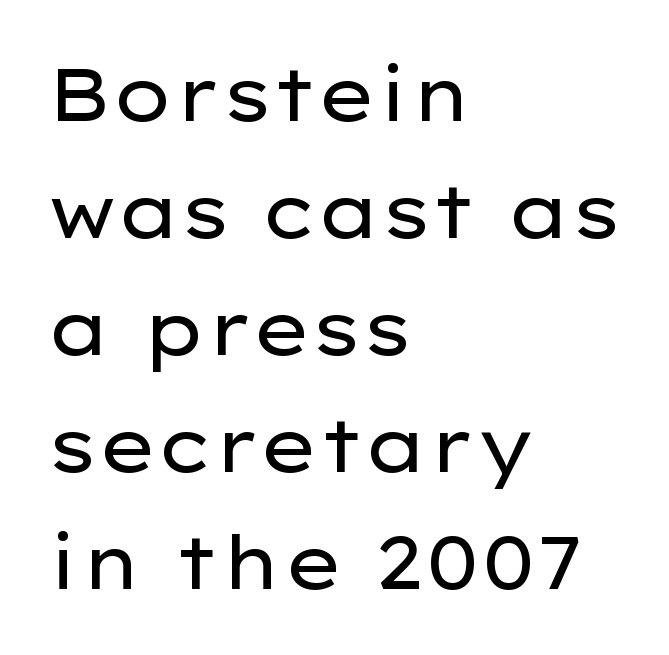
The image shows 74 px regular-weight, wide sans-serif type, upright; set left-aligned, normal line spacing (1.58x), normal letter spacing, not underlined; low stroke contrast and a medium x-height.
